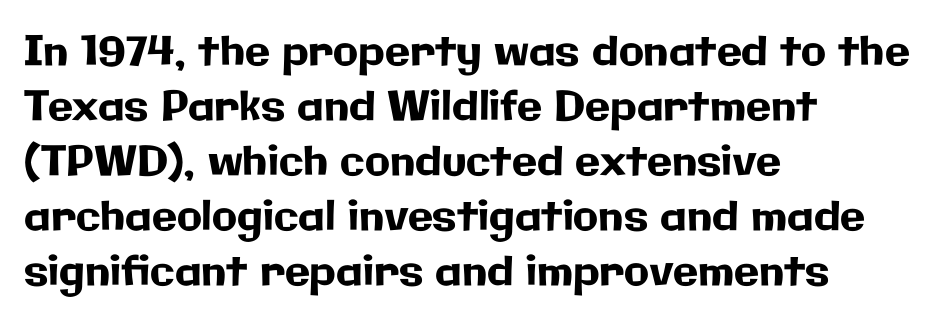
Alignment: flush left. The letters sit at their default tracking, neither squeezed nor spread. This sample keeps an unexceptional amount of space between lines. The axis of the letterforms is exactly vertical.
